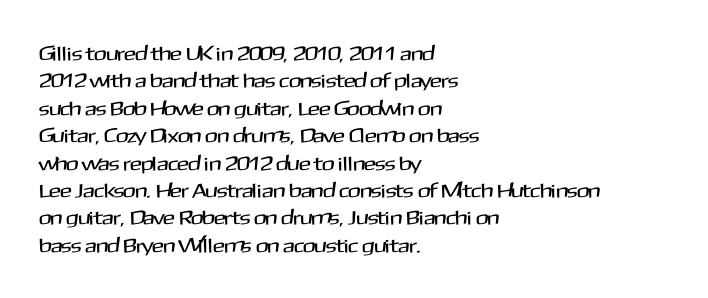
The image shows 20 px text type, upright; set left-aligned, normal line spacing (1.37x), normal letter spacing, not underlined.
